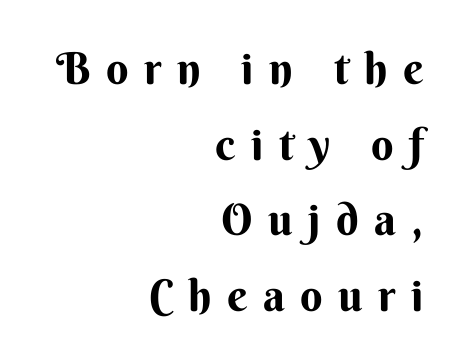
Q: Is the text bold? A: Yes.
Q: Is the text italic (slanted)? A: No, it is upright.
Q: Is the typeface a serif or a sans-serif typeface? A: Sans-serif.
Q: Is the text underlined? A: No.
Q: How is the paragraph aligned? A: Right-aligned.
Q: Is the spacing between letters normal or unusually wide? A: Unusually wide.
Q: Width (condensed, normal, or wide)? A: Normal.
Q: Stroke contrast? A: Medium.
Q: x-height? A: Small.
Q: Monospaced? A: No.
